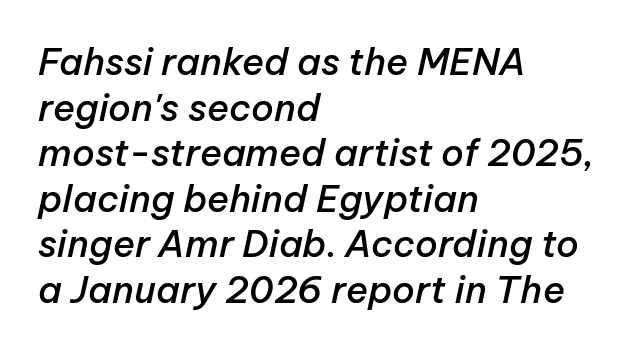
This sample is left-justified, so line endings fall wherever the words run out. Nobody drew a line under any word here. What weight is shown? A semibold, between regular and bold. Does the lettering tilt? It does — this is italic. You could call the tracking neutral — neither tight nor loose.
